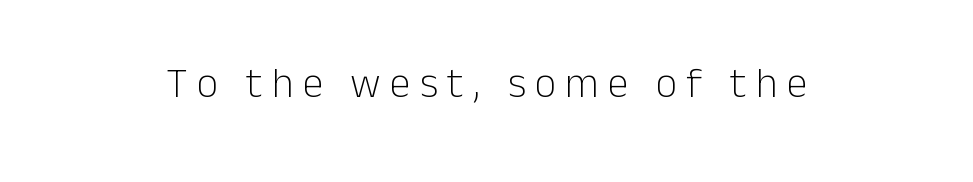
{"serif": "no", "italic": "no", "bold": "no", "weight": "light", "width": "normal", "stroke_contrast": "low", "x_height": "medium", "monospaced": "no", "underline": "no", "align": "center", "letter_spacing": "wide", "letter_spacing_em": 0.22, "glyph_px": 42}
